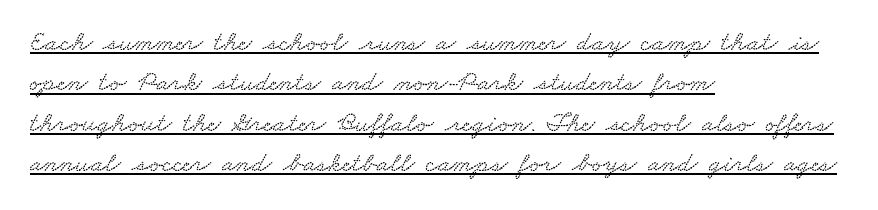
The image shows 28 px wide type; set left-aligned, normal line spacing (1.44x), normal letter spacing, underlined; low stroke contrast and a small x-height.
